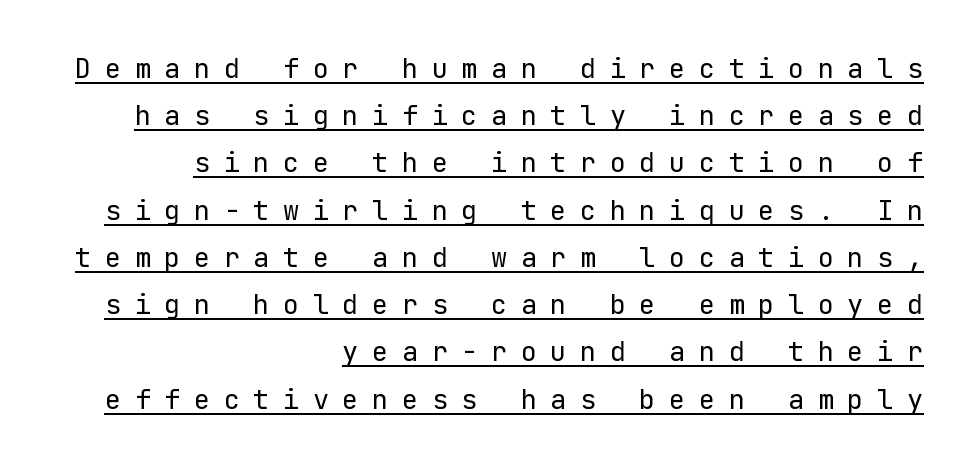
{"italic": "no", "bold": "no", "underline": "yes", "align": "right", "line_spacing_ratio": 1.75, "letter_spacing": "wide", "letter_spacing_em": 0.5, "glyph_px": 27}
